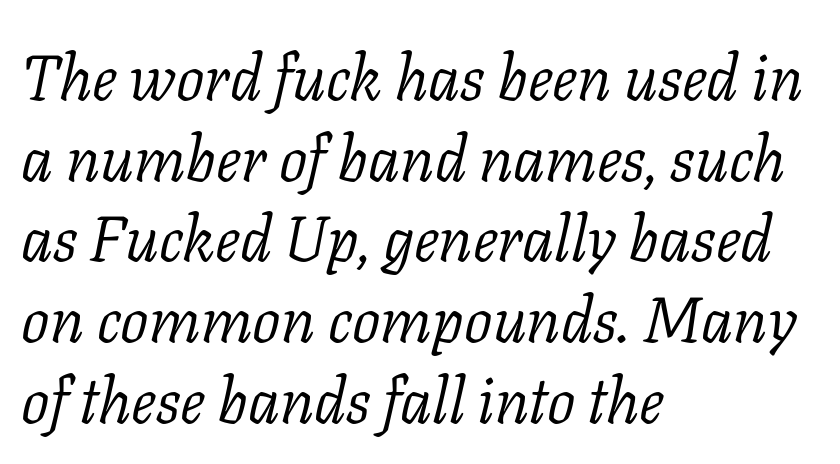
Weight: regular or lighter. This sample has the flowing, uneven cadence of proportional lettering. The space beneath each line is pristine and unruled. Yep, those are serifs on the letters. You can tell it's italic because the verticals aren't actually vertical.
